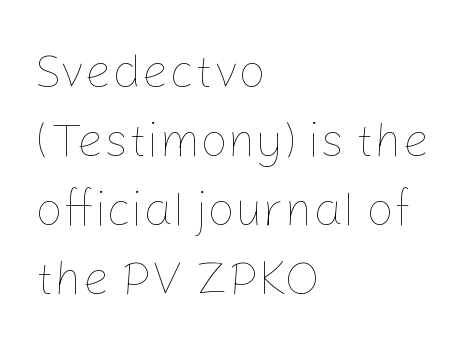
The image shows 48 px thin type, upright; set left-aligned, normal line spacing (1.44x), normal letter spacing, not underlined; low stroke contrast and a medium x-height.
